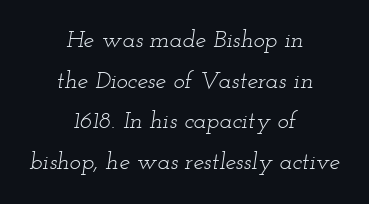
{"italic": "yes", "lean": "right", "slant_degrees": 12, "bold": "no", "underline": "no", "align": "center", "line_spacing": "normal", "line_spacing_ratio": 1.69, "letter_spacing": "normal", "letter_spacing_em": 0.0, "glyph_px": 24}
